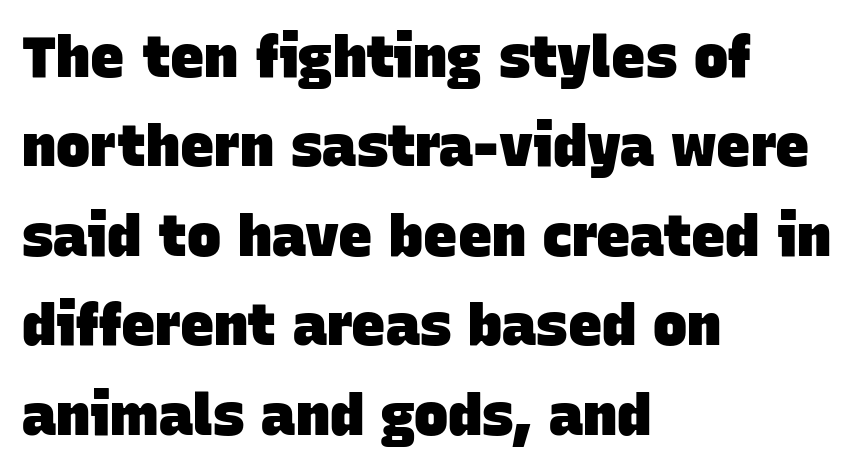
{"serif": "no", "bold": "yes", "weight": "heavy", "width": "normal", "stroke_contrast": "low", "x_height": "large", "monospaced": "no", "underline": "no", "align": "left", "line_spacing": "normal", "line_spacing_ratio": 1.57, "letter_spacing": "normal", "letter_spacing_em": 0.0, "glyph_px": 57}
